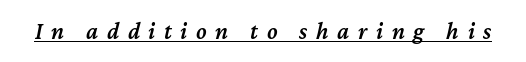
{"italic": "yes", "lean": "right", "slant_degrees": 12, "bold": "semi", "underline": "yes", "letter_spacing": "wide", "letter_spacing_em": 0.36, "glyph_px": 24}
